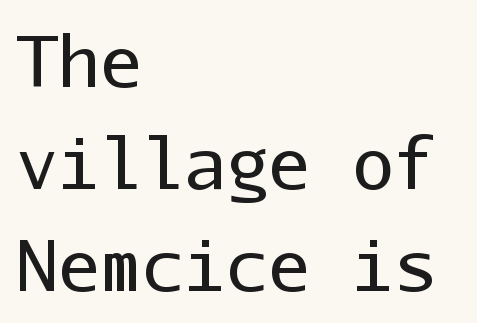
The image shows 70 px regular-weight sans-serif type, upright, monospaced; set left-aligned, normal line spacing (1.46x), normal letter spacing, not underlined; low stroke contrast and a medium x-height.
